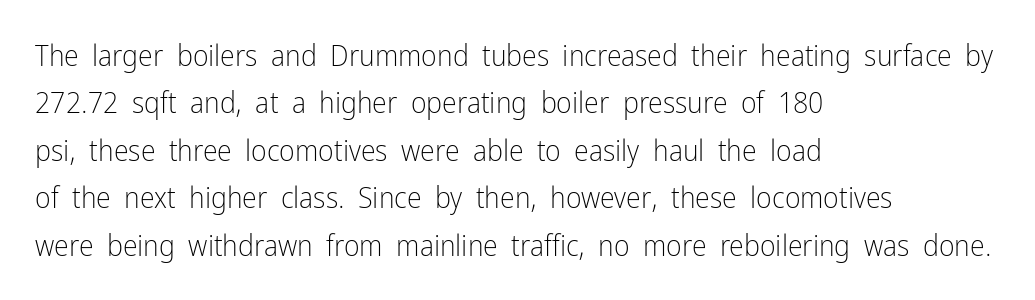
{"serif": "no", "italic": "no", "bold": "no", "weight": "light", "width": "condensed", "stroke_contrast": "low", "x_height": "medium", "monospaced": "no", "underline": "no", "align": "left", "line_spacing": "normal", "line_spacing_ratio": 1.58, "letter_spacing": "normal", "letter_spacing_em": 0.0, "glyph_px": 30}
